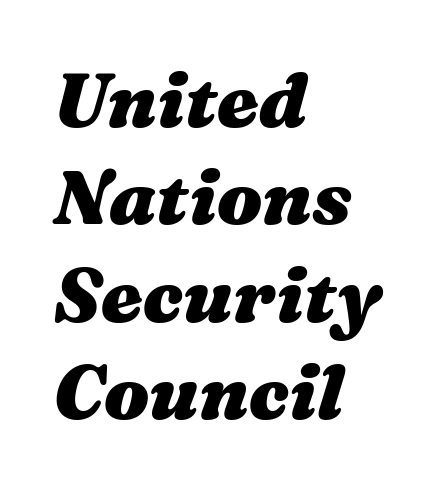
Q: Is the text bold? A: Yes.
Q: Is the text italic (slanted)? A: Yes, it leans right by about 16 degrees.
Q: Is the text underlined? A: No.
Q: How is the paragraph aligned? A: Left-aligned.
Q: Is the spacing between letters normal or unusually wide? A: Normal.
Q: Is the spacing between lines tight, normal or loose? A: Normal.
Q: Width (condensed, normal, or wide)? A: Wide.
Q: Stroke contrast? A: Medium.
Q: x-height? A: Medium.
Q: Monospaced? A: No.
